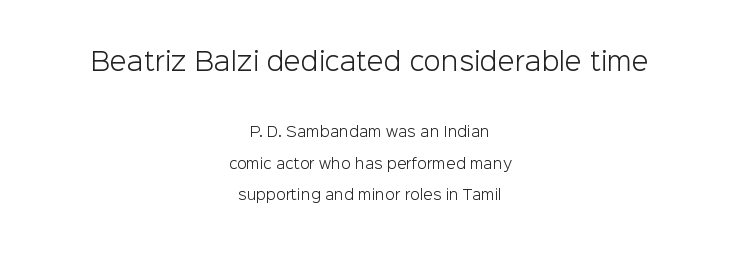
Bold? No — there's no thickening of the strokes. The whitespace from short lines is split evenly between both sides. This is the regular roman posture of the typeface. Whoever set this made the first block the dominant, larger element.
